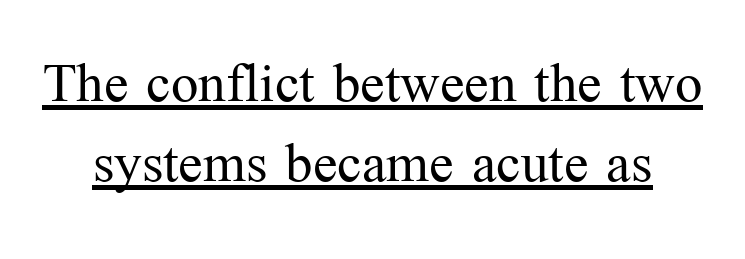
The image shows 73 px light serif type, upright; set tight line spacing (1.1x), normal letter spacing, underlined; medium stroke contrast and a medium x-height.
